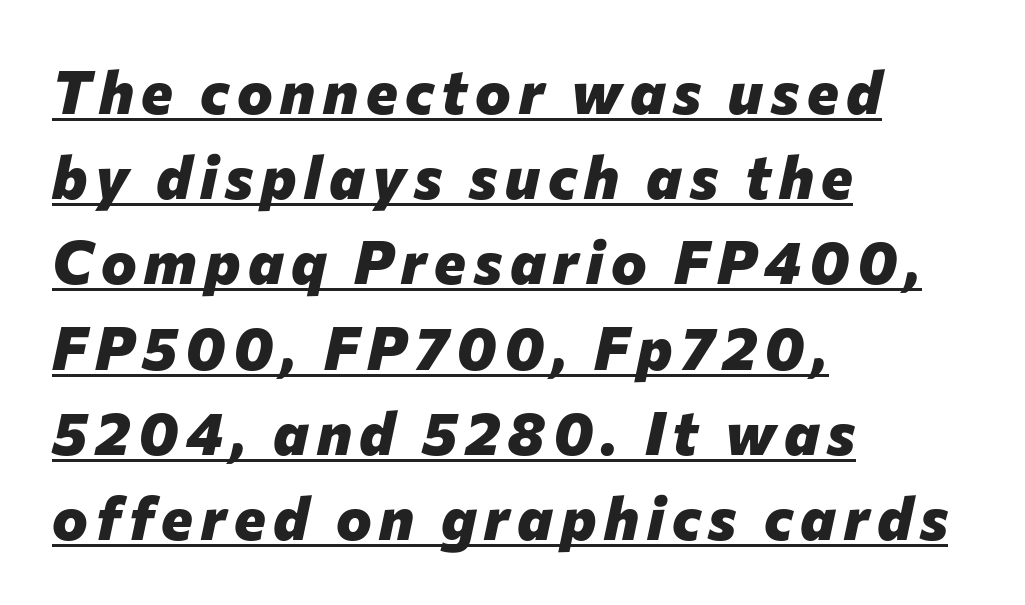
The image shows 60 px heavy type, italic (leaning right); set left-aligned, normal line spacing (1.42x), underlined; low stroke contrast and a medium x-height.
